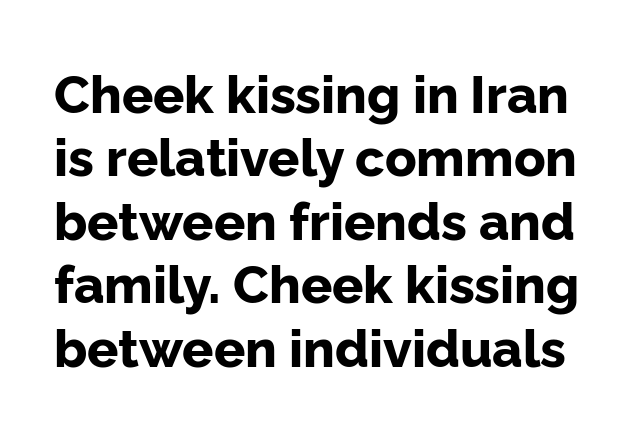
{"serif": "no", "italic": "no", "bold": "yes", "weight": "bold", "width": "normal", "stroke_contrast": "low", "x_height": "medium", "monospaced": "no", "underline": "no", "line_spacing_ratio": 1.22, "letter_spacing": "normal", "letter_spacing_em": 0.0, "glyph_px": 52}
